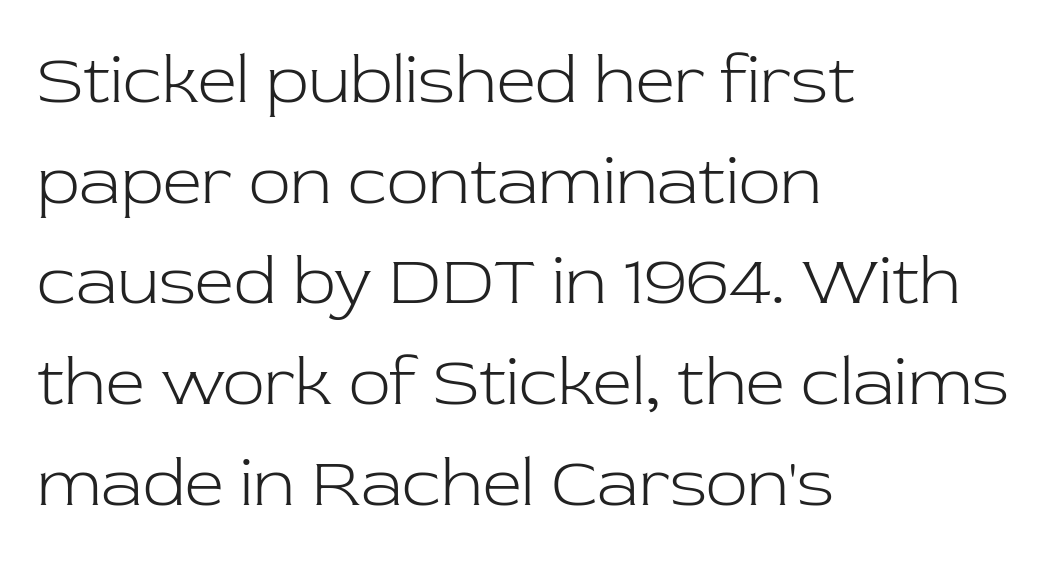
Q: Is the text bold? A: No.
Q: Is the text italic (slanted)? A: No, it is upright.
Q: Is the typeface a serif or a sans-serif typeface? A: Serif.
Q: Is the text underlined? A: No.
Q: How is the paragraph aligned? A: Left-aligned.
Q: Is the spacing between letters normal or unusually wide? A: Normal.
Q: Is the spacing between lines tight, normal or loose? A: Normal.
Q: Width (condensed, normal, or wide)? A: Normal.
Q: Stroke contrast? A: Low.
Q: x-height? A: Medium.
Q: Monospaced? A: No.
